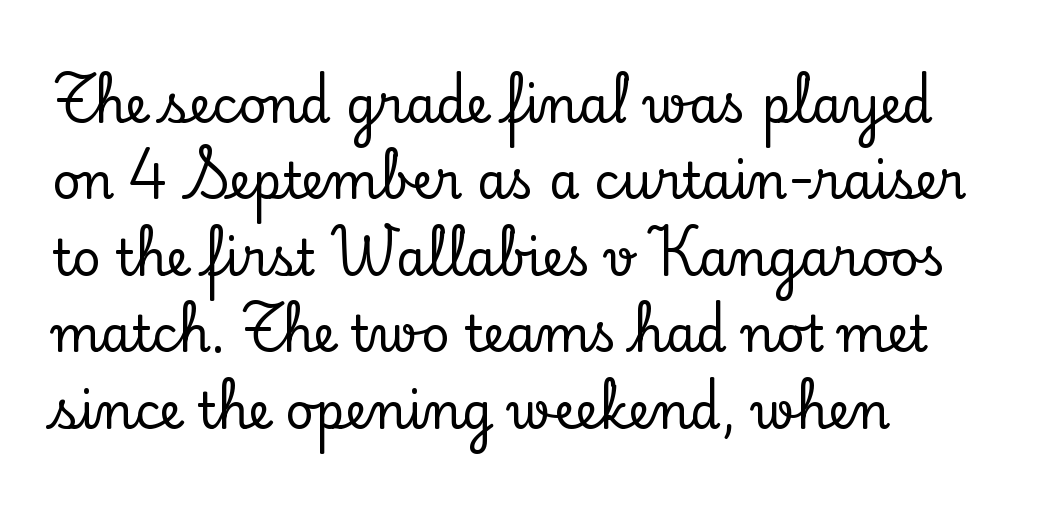
The rendering uses a moderate line-height, typical for paragraphs. A serif font was chosen for this passage. In CSS terms this would be text-align: left. Anything drawn beneath the words? Only blank space.
